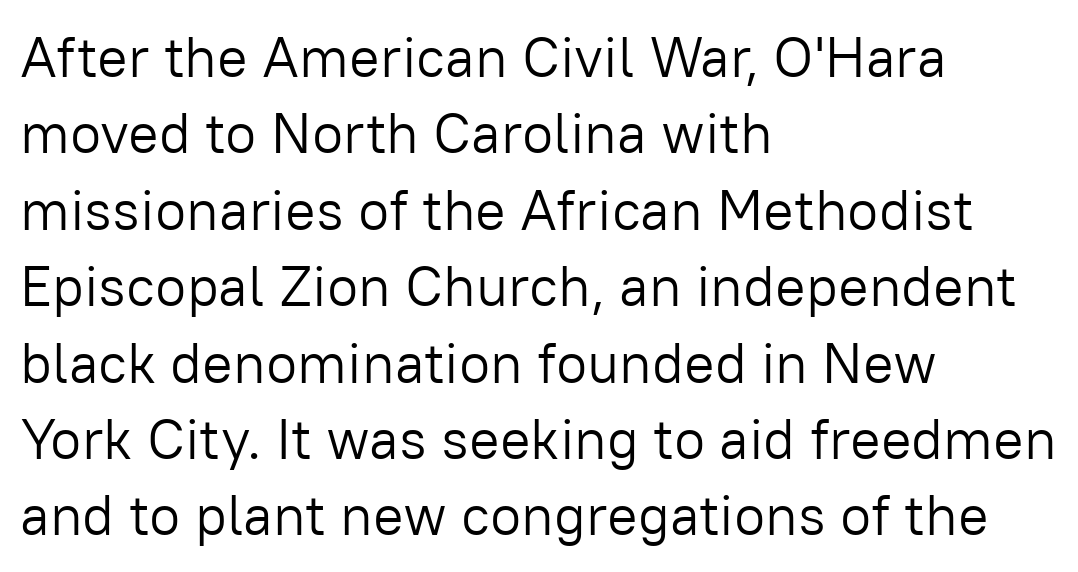
Q: Is the text bold? A: No.
Q: Is the text italic (slanted)? A: No, it is upright.
Q: Is the typeface a serif or a sans-serif typeface? A: Sans-serif.
Q: Is the text underlined? A: No.
Q: How is the paragraph aligned? A: Left-aligned.
Q: Is the spacing between letters normal or unusually wide? A: Normal.
Q: Is the spacing between lines tight, normal or loose? A: Normal.
Q: Width (condensed, normal, or wide)? A: Normal.
Q: Stroke contrast? A: Low.
Q: x-height? A: Medium.
Q: Monospaced? A: No.
